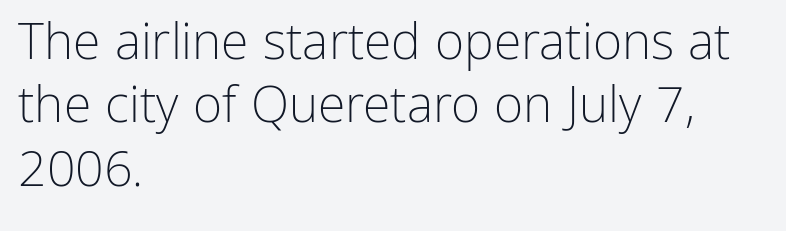
{"serif": "no", "italic": "no", "bold": "no", "weight": "light", "width": "normal", "stroke_contrast": "low", "x_height": "medium", "monospaced": "no", "underline": "no", "align": "left", "line_spacing": "normal", "line_spacing_ratio": 1.27, "letter_spacing": "normal", "letter_spacing_em": 0.0, "glyph_px": 50}
